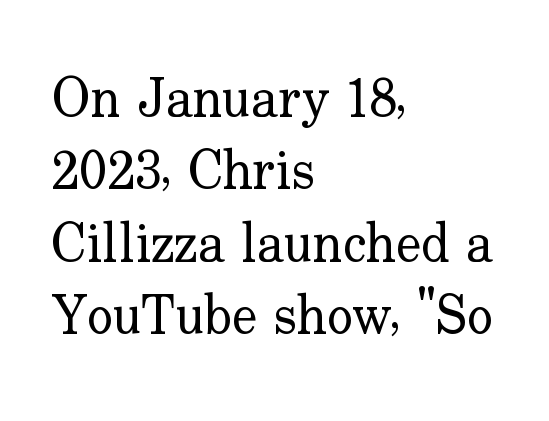
Layout note: lines flush left. The vertical gap from one line to the next is medium. Descenders are the only things crossing below the line. The gaps between neighbouring characters are ordinary and unremarkable. Letters have the restrained weight of plain body copy at most.
